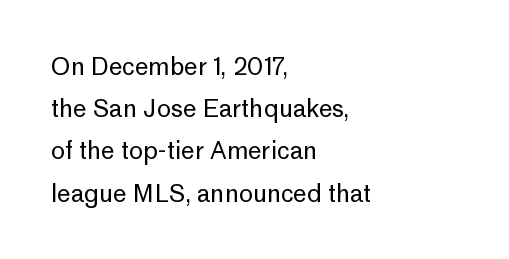
Q: Is the text bold? A: No.
Q: Is the text italic (slanted)? A: No, it is upright.
Q: Is the text underlined? A: No.
Q: How is the paragraph aligned? A: Left-aligned.
Q: Is the spacing between letters normal or unusually wide? A: Normal.
